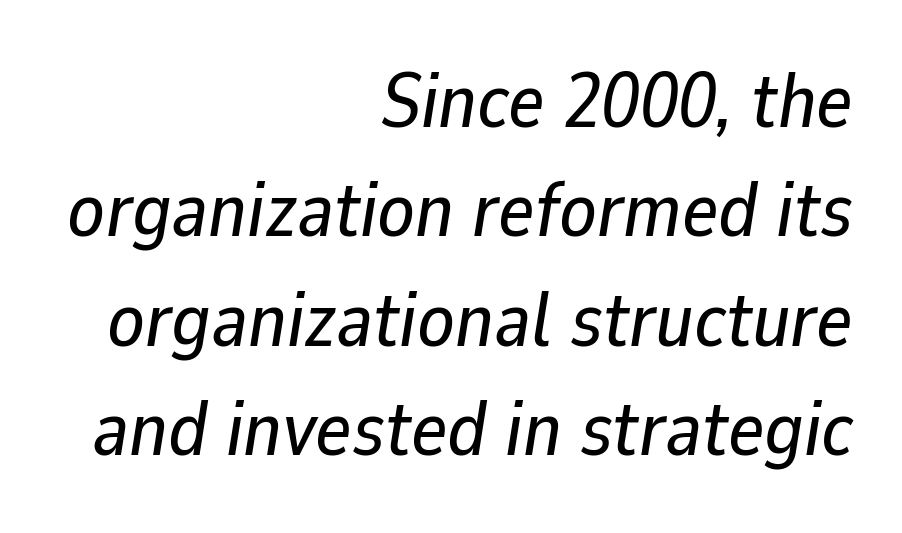
Q: Is the text italic (slanted)? A: Yes, it leans right by about 9 degrees.
Q: Is the text underlined? A: No.
Q: How is the paragraph aligned? A: Right-aligned.
Q: Is the spacing between letters normal or unusually wide? A: Normal.
Q: Is the spacing between lines tight, normal or loose? A: Normal.
Q: Width (condensed, normal, or wide)? A: Normal.
Q: Stroke contrast? A: Low.
Q: x-height? A: Medium.
Q: Monospaced? A: No.
